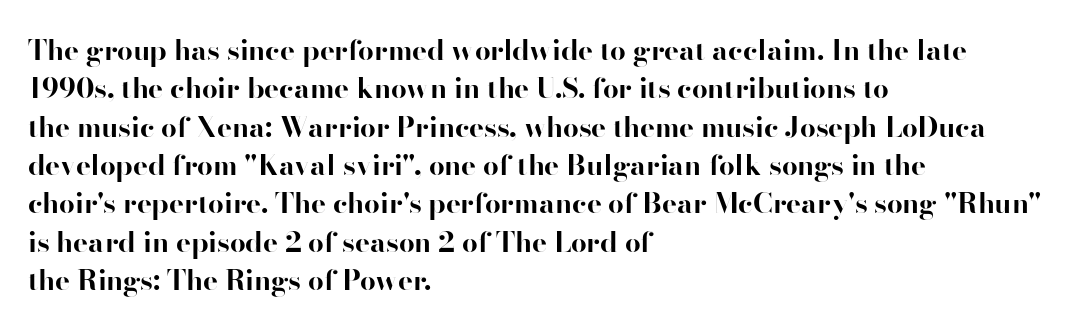
The image shows 28 px bold sans-serif type, upright; set left-aligned, normal line spacing (1.37x), normal letter spacing, not underlined; high stroke contrast and a small x-height.
